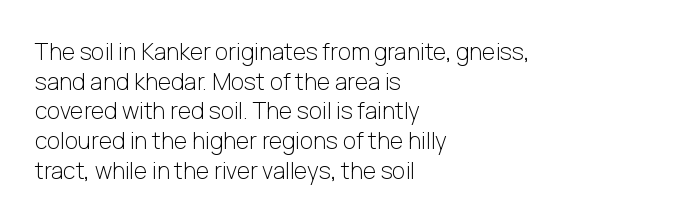
{"italic": "no", "bold": "no", "underline": "no", "align": "left", "line_spacing": "normal", "line_spacing_ratio": 1.29, "letter_spacing": "normal", "letter_spacing_em": 0.0, "glyph_px": 23}
